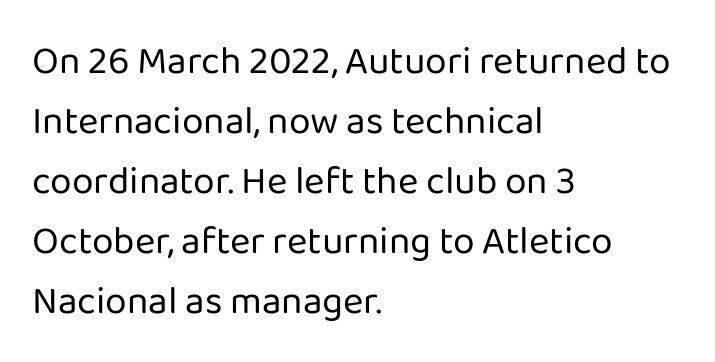
The image shows 39 px regular-weight sans-serif type, upright; set left-aligned, normal line spacing (1.54x), normal letter spacing, not underlined; low stroke contrast and a medium x-height.
